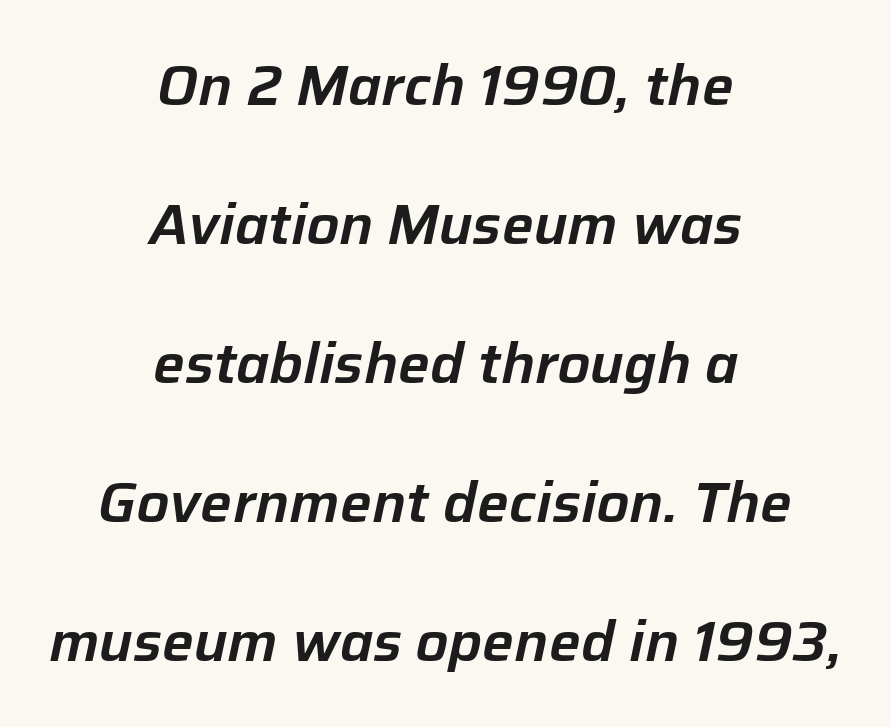
The paragraph has two soft edges and a firm central axis. Horizontal bands of white between lines are thick stripes. There's an unmistakable incline to the writing here. Is this a fixed-width face? No — the glyphs have proportional, varying widths. This rendering leaves character spacing at its baseline value.
